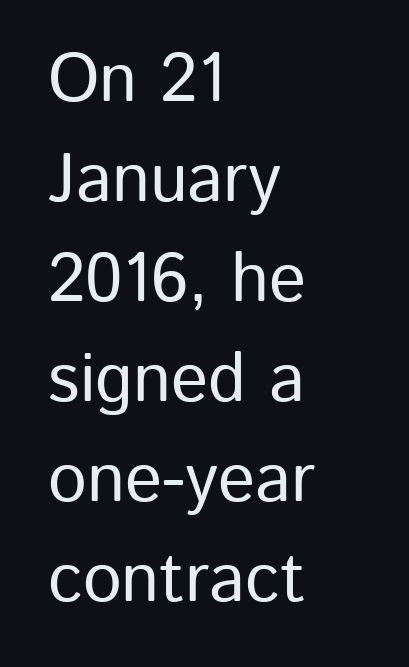
{"serif": "no", "italic": "no", "width": "normal", "stroke_contrast": "low", "x_height": "medium", "monospaced": "no", "underline": "no", "align": "left", "line_spacing": "normal", "line_spacing_ratio": 1.45, "letter_spacing": "normal", "letter_spacing_em": 0.0, "glyph_px": 69}
